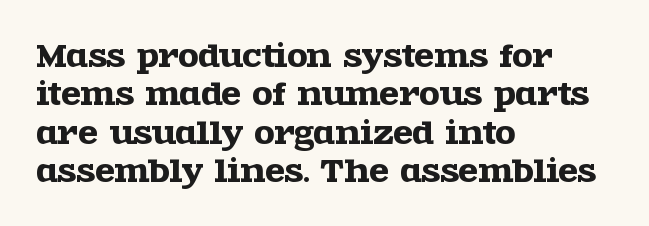
Rule under the text: the space is simply empty. Does extra space separate the letters? No, they use regular spacing. Rendered with straight, roman letterforms. Note: serifs present on the glyphs. The rows are spaced the way most documents space them. Is this a fixed-width face? No — the glyphs have proportional, varying widths.
